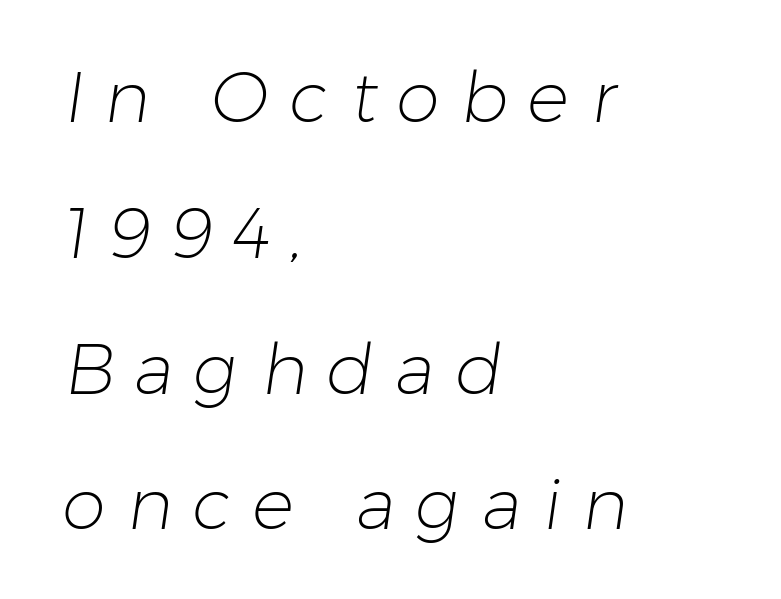
I'd call this a sans setting — the letters go barefoot. This sample is left-justified, so line endings fall wherever the words run out. The line texture is sparse and dotted thanks to wide tracking. The weight tops out at a normal text grade. Note the varied advance widths — an 'i' is clearly narrower than an 'm'. The strip under each line holds only bare page.
